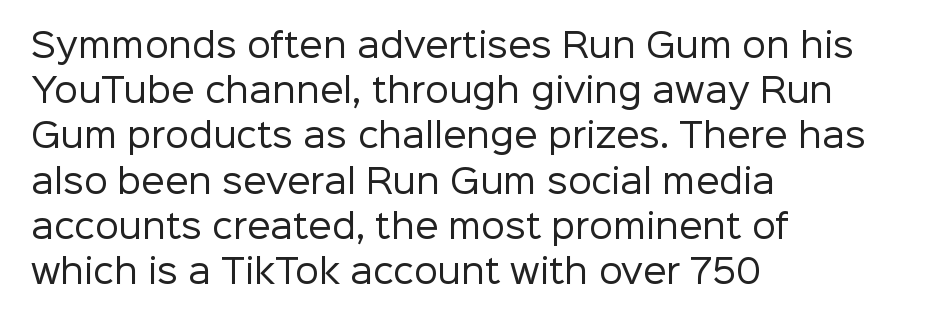
Q: Is the text bold? A: No.
Q: Is the text italic (slanted)? A: No, it is upright.
Q: Is the typeface a serif or a sans-serif typeface? A: Sans-serif.
Q: Is the text underlined? A: No.
Q: How is the paragraph aligned? A: Left-aligned.
Q: Is the spacing between letters normal or unusually wide? A: Normal.
Q: Is the spacing between lines tight, normal or loose? A: Normal.
Q: Width (condensed, normal, or wide)? A: Normal.
Q: Stroke contrast? A: Low.
Q: x-height? A: Medium.
Q: Monospaced? A: No.
